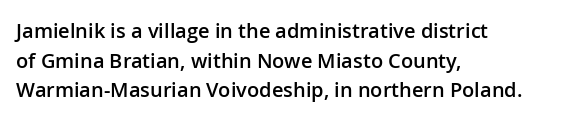
Descender tails drop into unmarked territory. Students, note that the glyphs here touch the page at normal intervals. Whoever set this chose a conventional vertical rhythm. These lines were composed using upright roman letters.
